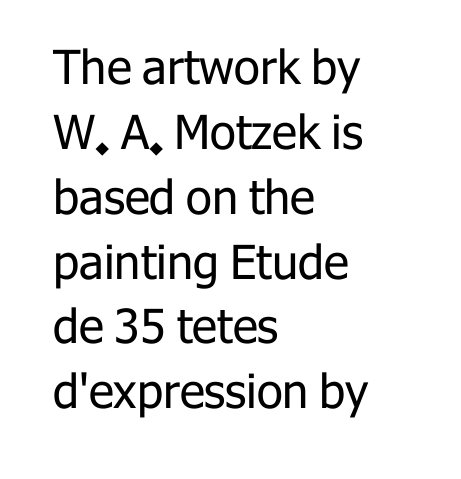
The image shows 47 px regular-weight sans-serif type, upright; set left-aligned, normal line spacing (1.38x), normal letter spacing, not underlined; low stroke contrast and a medium x-height.
